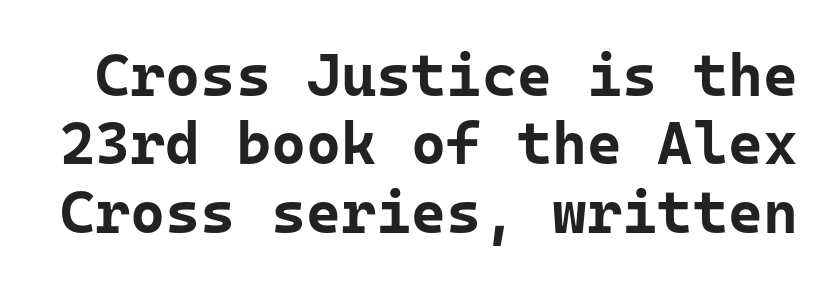
The image shows 60 px bold sans-serif type, upright, monospaced; set tight line spacing (1.14x), normal letter spacing, not underlined; low stroke contrast and a medium x-height.
